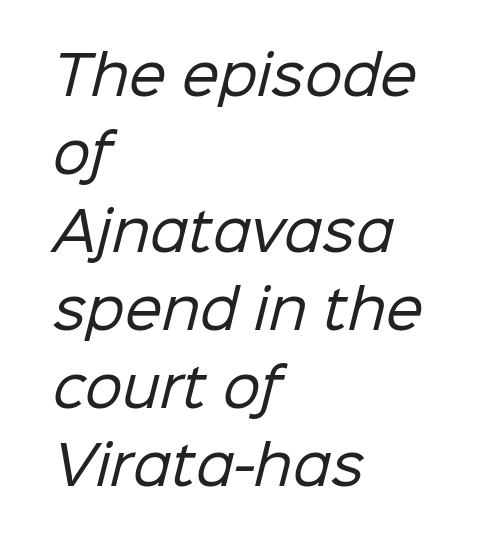
Q: Is the text bold? A: No.
Q: Is the typeface a serif or a sans-serif typeface? A: Sans-serif.
Q: Is the text underlined? A: No.
Q: How is the paragraph aligned? A: Left-aligned.
Q: Is the spacing between letters normal or unusually wide? A: Normal.
Q: Is the spacing between lines tight, normal or loose? A: Normal.
Q: Width (condensed, normal, or wide)? A: Normal.
Q: Stroke contrast? A: Low.
Q: x-height? A: Medium.
Q: Monospaced? A: No.
